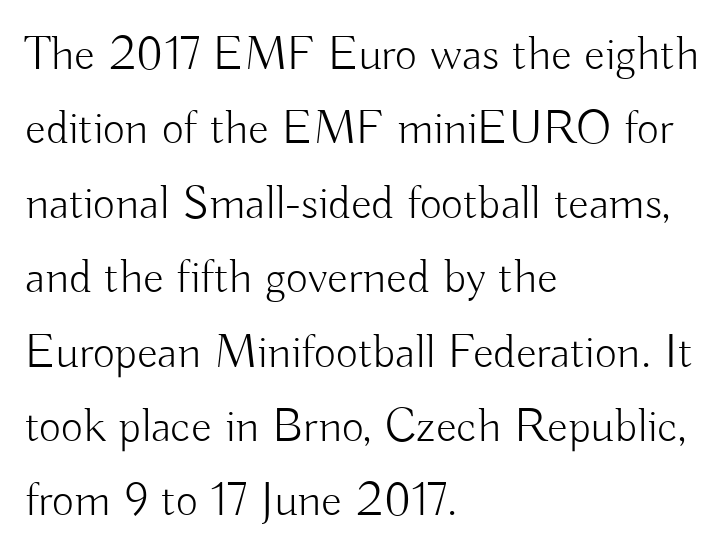
{"serif": "no", "italic": "no", "bold": "no", "weight": "light", "width": "normal", "stroke_contrast": "low", "x_height": "small", "monospaced": "no", "underline": "no", "align": "left", "line_spacing": "normal", "line_spacing_ratio": 1.55, "letter_spacing": "normal", "letter_spacing_em": 0.0, "glyph_px": 48}
